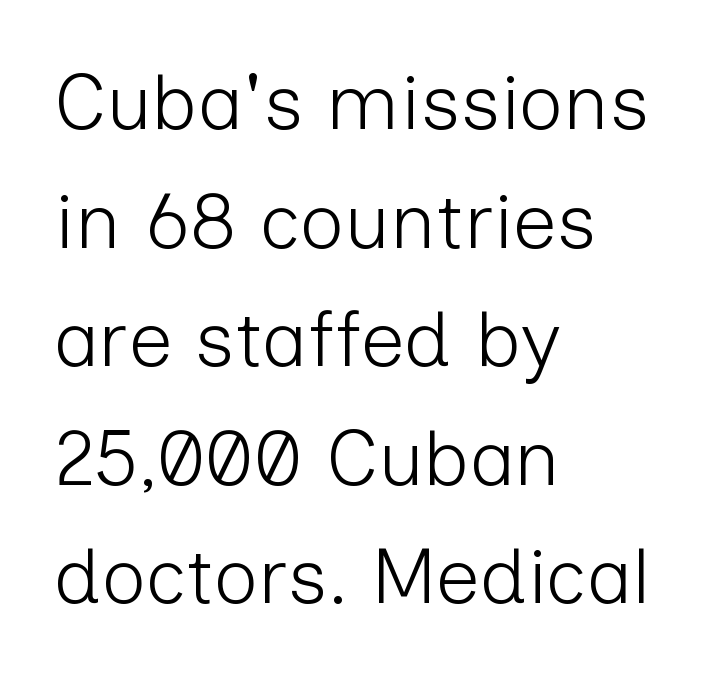
Q: Is the text bold? A: No.
Q: Is the text italic (slanted)? A: No, it is upright.
Q: Is the typeface a serif or a sans-serif typeface? A: Sans-serif.
Q: Is the text underlined? A: No.
Q: How is the paragraph aligned? A: Left-aligned.
Q: Is the spacing between letters normal or unusually wide? A: Normal.
Q: Is the spacing between lines tight, normal or loose? A: Normal.
Q: Width (condensed, normal, or wide)? A: Normal.
Q: Stroke contrast? A: Low.
Q: x-height? A: Medium.
Q: Monospaced? A: No.
